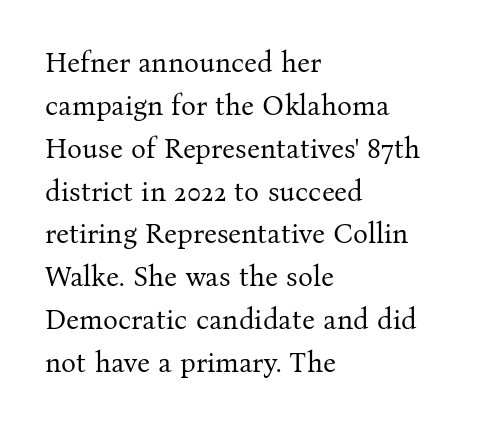
Nothing unusual about the tracking: characters are spaced as the font intends. Anything drawn beneath the words? Only blank space. Students, observe: this is what conventionally led text looks like. Typeset ragged right — the left edge is the straight one.
